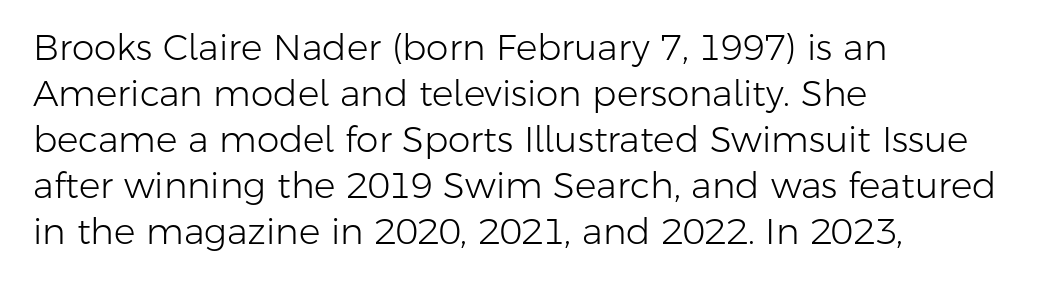
The image shows 36 px light sans-serif type, upright; set left-aligned, normal line spacing (1.28x), normal letter spacing, not underlined; low stroke contrast and a medium x-height.
